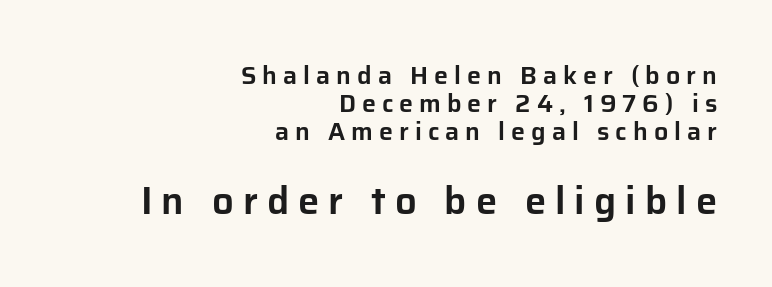
Each line ends at the same right margin while the left side varies. The letterforms stand isolated, each surrounded by extra space. Summary of vertical rhythm: compact, with narrow interline spacing. These lines are rendered in a variable-pitch font. The composition opens small and finishes big. Underlining? Definitely not there.
